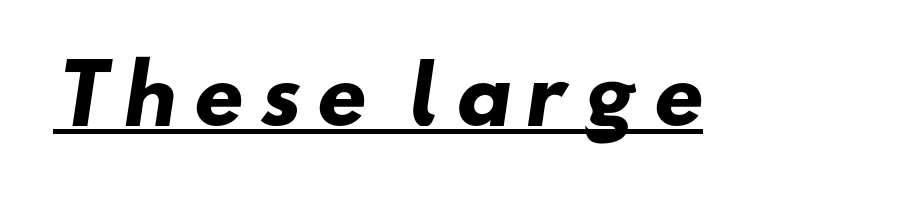
The image shows 79 px heavy, wide sans-serif type; set underlined; low stroke contrast and a small x-height.
